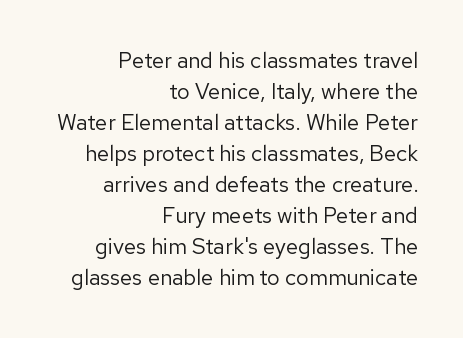
The image shows 22 px text type, upright; set right-aligned, normal line spacing (1.41x), normal letter spacing, not underlined.
